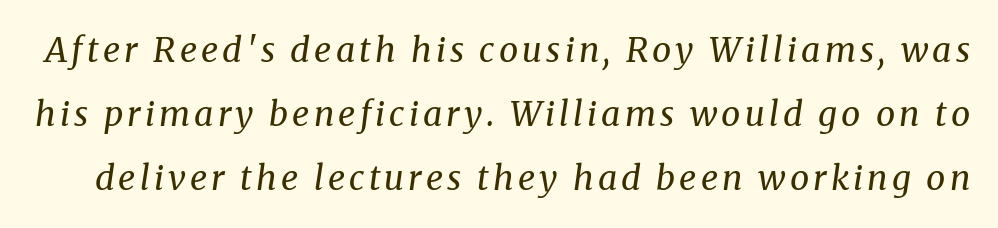
Q: Is the text bold? A: No.
Q: Is the text italic (slanted)? A: Yes, it leans right by about 8 degrees.
Q: Is the typeface a serif or a sans-serif typeface? A: Serif.
Q: Is the text underlined? A: No.
Q: Width (condensed, normal, or wide)? A: Normal.
Q: Stroke contrast? A: Medium.
Q: x-height? A: Medium.
Q: Monospaced? A: No.
